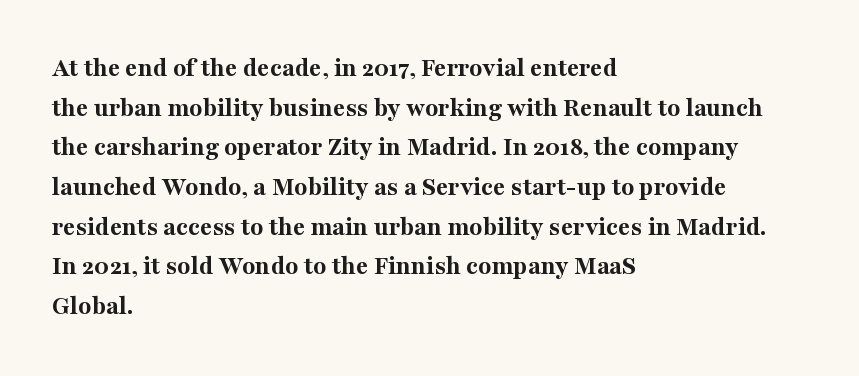
{"italic": "no", "bold": "yes", "underline": "no", "align": "left", "line_spacing": "normal", "line_spacing_ratio": 1.47, "letter_spacing": "normal", "letter_spacing_em": 0.0, "glyph_px": 27}
